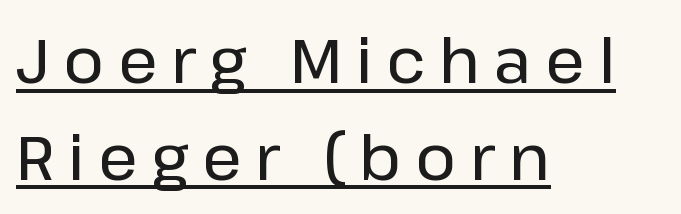
The image shows 62 px sans-serif type, upright; set left-aligned, normal line spacing (1.56x), unusually wide letter spacing (+0.22 em), underlined; low stroke contrast and a medium x-height.
